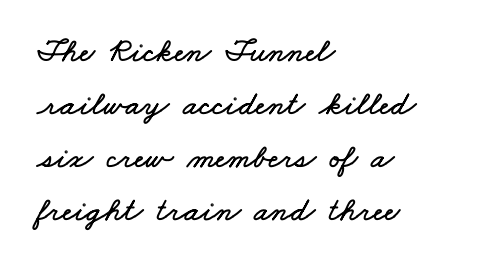
The image shows 34 px wide type; set left-aligned, normal line spacing (1.56x), normal letter spacing, not underlined; low stroke contrast and a small x-height.
